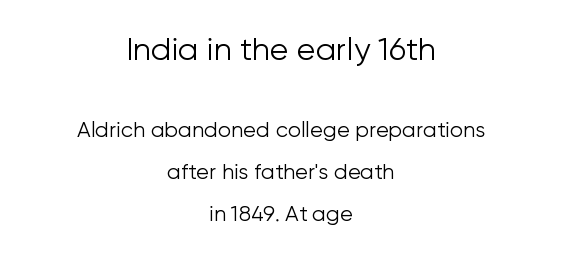
The type is set solid horizontally, with unmodified tracking. This sample uses a sans-serif face. The earlier block is typeset at a bigger size than the later block. The font is comparable to plain body text, perhaps lighter. The axis of the letterforms is exactly vertical.
